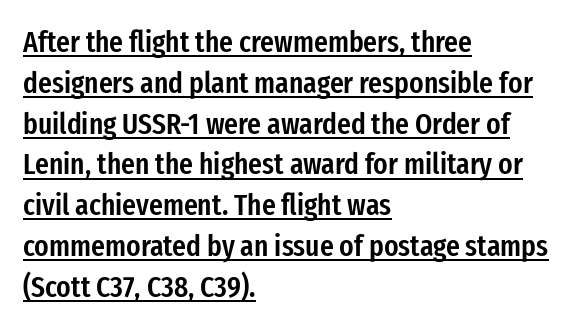
The image shows 30 px semibold, condensed sans-serif type, upright; set left-aligned, normal line spacing (1.36x), normal letter spacing, underlined; low stroke contrast and a medium x-height.
